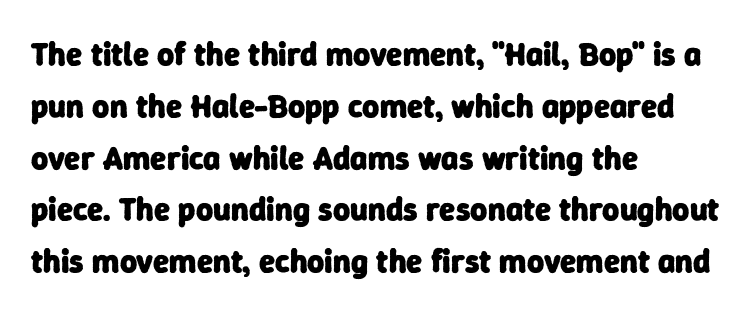
{"serif": "no", "bold": "yes", "weight": "heavy", "width": "normal", "stroke_contrast": "low", "x_height": "medium", "monospaced": "no", "underline": "no", "align": "left", "line_spacing": "normal", "line_spacing_ratio": 1.57, "letter_spacing": "normal", "letter_spacing_em": 0.0, "glyph_px": 33}
